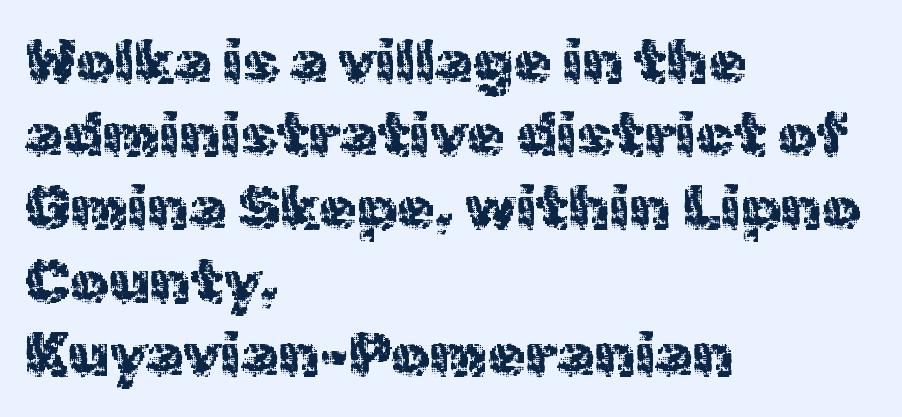
Q: Is the text italic (slanted)? A: No, it is upright.
Q: Is the typeface a serif or a sans-serif typeface? A: Sans-serif.
Q: Is the text underlined? A: No.
Q: How is the paragraph aligned? A: Left-aligned.
Q: Is the spacing between letters normal or unusually wide? A: Normal.
Q: Width (condensed, normal, or wide)? A: Normal.
Q: x-height? A: Medium.
Q: Monospaced? A: No.
